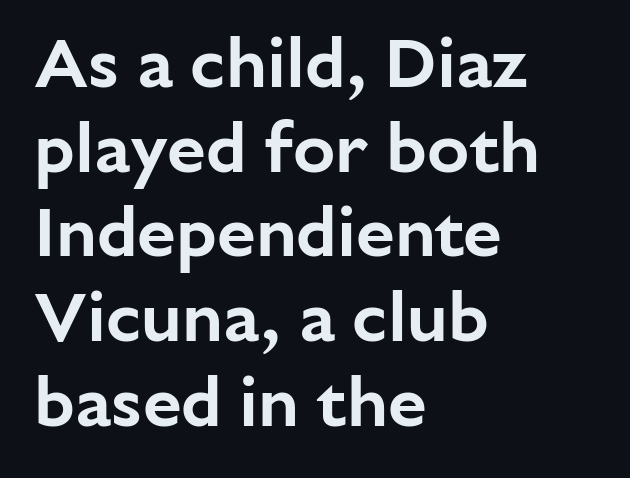
The image shows 70 px sans-serif type, upright; set left-aligned, line spacing 1.21x, normal letter spacing, not underlined; low stroke contrast and a medium x-height.
